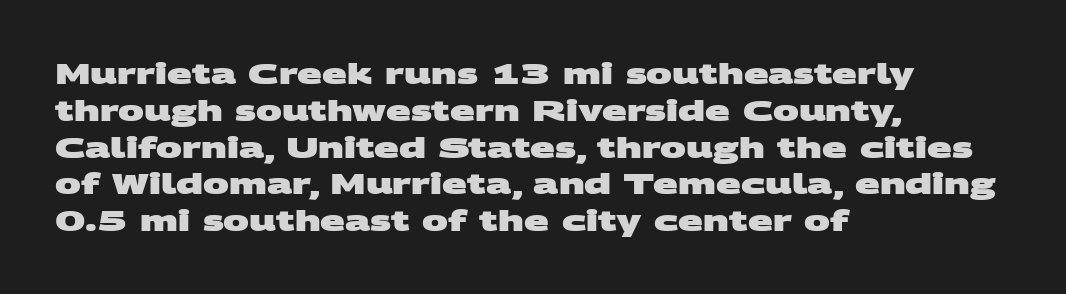
{"serif": "no", "bold": "yes", "weight": "heavy", "width": "wide", "stroke_contrast": "medium", "x_height": "large", "monospaced": "no", "underline": "no", "align": "left", "line_spacing": "normal", "line_spacing_ratio": 1.27, "letter_spacing": "normal", "letter_spacing_em": 0.0, "glyph_px": 29}
